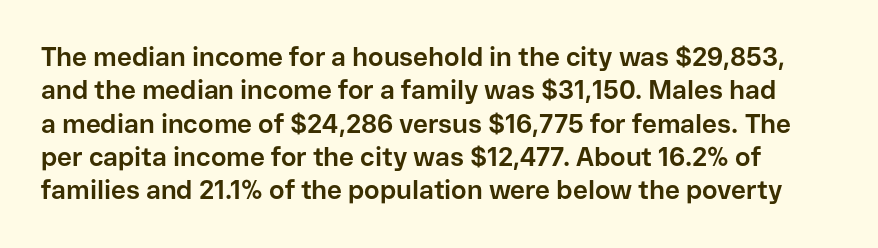
The image shows 26 px bold type, upright; set normal line spacing (1.28x), normal letter spacing, not underlined.
